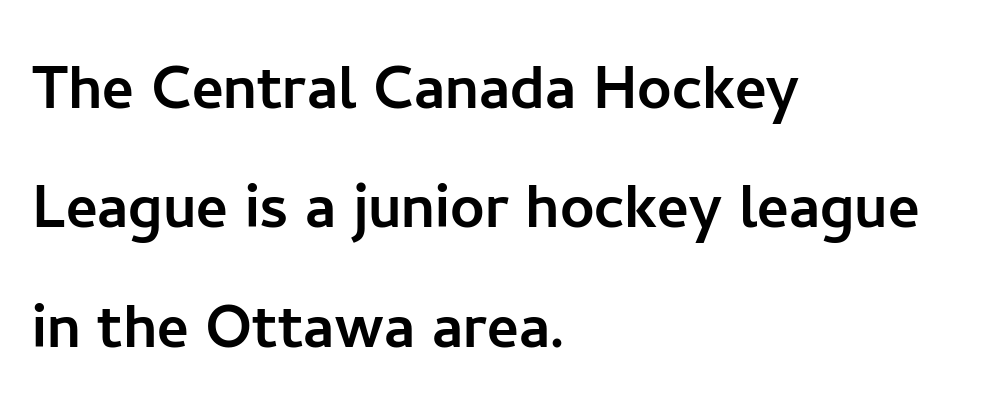
{"serif": "no", "italic": "no", "width": "normal", "stroke_contrast": "low", "x_height": "medium", "monospaced": "no", "underline": "no", "align": "left", "line_spacing": "normal", "line_spacing_ratio": 1.57, "letter_spacing": "normal", "letter_spacing_em": 0.0, "glyph_px": 76}
